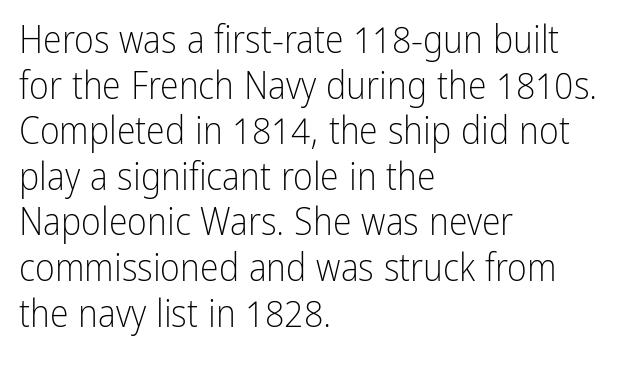
Q: Is the text bold? A: No.
Q: Is the text italic (slanted)? A: No, it is upright.
Q: Is the typeface a serif or a sans-serif typeface? A: Sans-serif.
Q: Is the text underlined? A: No.
Q: How is the paragraph aligned? A: Left-aligned.
Q: Is the spacing between letters normal or unusually wide? A: Normal.
Q: Width (condensed, normal, or wide)? A: Condensed.
Q: Stroke contrast? A: Low.
Q: x-height? A: Medium.
Q: Monospaced? A: No.
